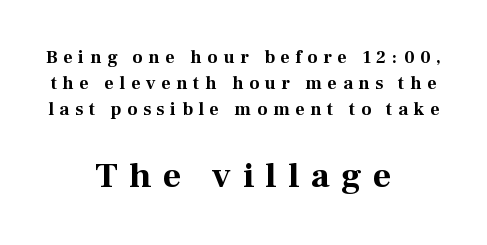
The words here are not underlined. The passage shown stacks its lines at a standard gap. Here the second block reads like a headline and the first like body copy. Nope, not italic — everything's standing straight. How are the letters spaced? Widely, with obvious added tracking. Caption: bold face, heavy strokes.
